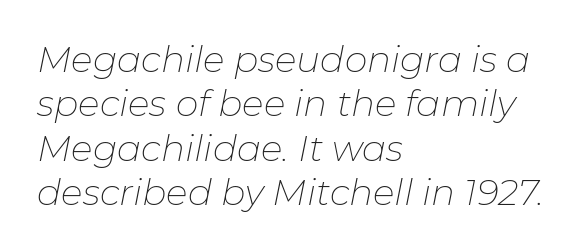
Q: Is the text bold? A: No.
Q: Is the text italic (slanted)? A: Yes, it leans right by about 11 degrees.
Q: Is the text underlined? A: No.
Q: How is the paragraph aligned? A: Left-aligned.
Q: Is the spacing between letters normal or unusually wide? A: Normal.
Q: Width (condensed, normal, or wide)? A: Normal.
Q: Stroke contrast? A: Low.
Q: x-height? A: Medium.
Q: Monospaced? A: No.
